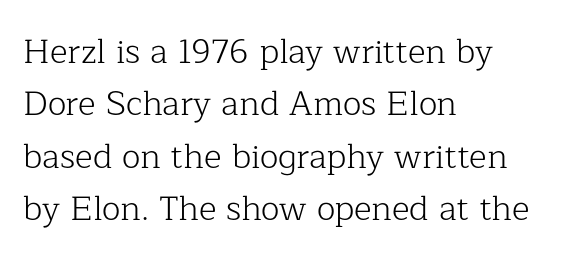
The letters carry serifs — small finishing strokes at the ends of their stems. Observe the ordinary spacing: letters are neighbours, not strangers. The rows are spaced the way most documents space them. The letters stand straight up with perfectly vertical stems. These lines stack with their left ends in a neat column. Here the designer chose a conventional face with non-uniform glyph widths.
